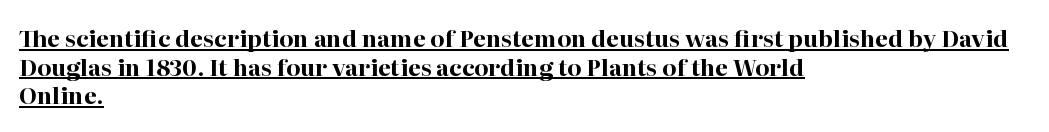
The image shows 23 px bold type, upright; set left-aligned, normal line spacing (1.25x), normal letter spacing, underlined.
